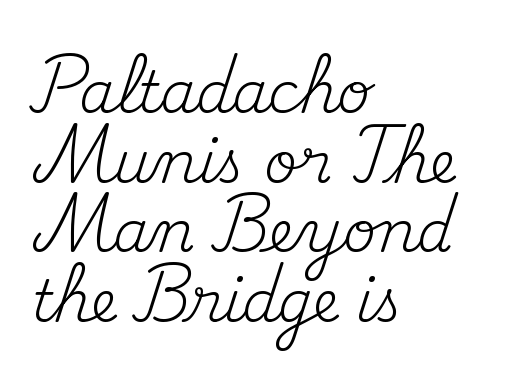
{"serif": "yes", "bold": "no", "weight": "regular", "width": "normal", "stroke_contrast": "medium", "x_height": "small", "monospaced": "no", "underline": "no", "align": "left", "line_spacing_ratio": 1.22, "letter_spacing": "normal", "letter_spacing_em": 0.0, "glyph_px": 57}
